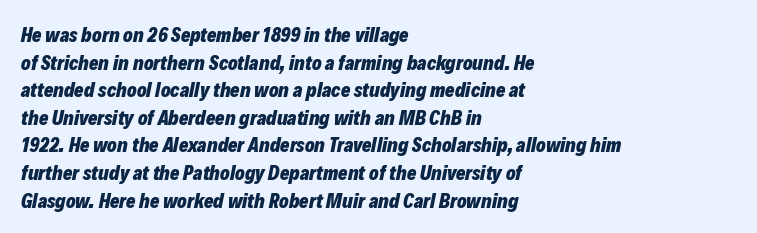
Q: Is the text bold? A: Yes.
Q: Is the text italic (slanted)? A: Yes, it leans right by about 12 degrees.
Q: Is the text underlined? A: No.
Q: How is the paragraph aligned? A: Left-aligned.
Q: Is the spacing between letters normal or unusually wide? A: Normal.
Q: Is the spacing between lines tight, normal or loose? A: Normal.
